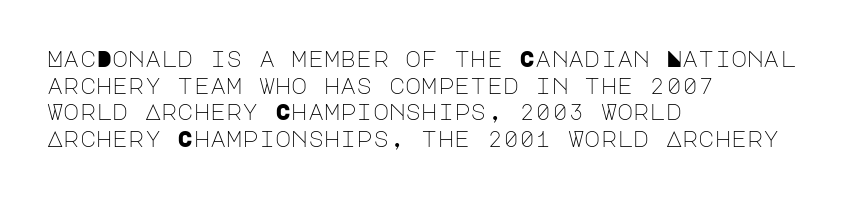
The image shows 22 px text type, upright; set left-aligned, line spacing 1.21x, normal letter spacing, not underlined.
